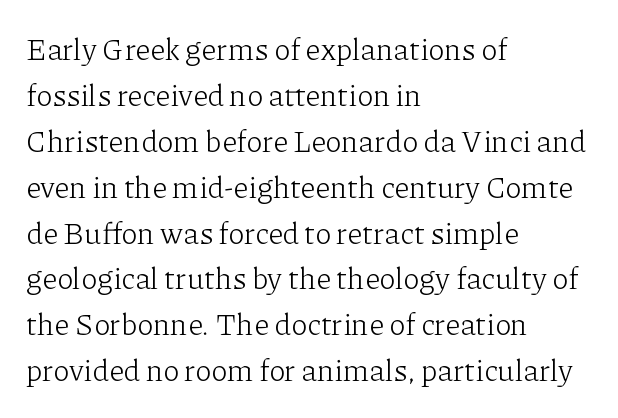
Honestly, there is no underline to notice here at all. Classification — serif. The line texture is even and compact thanks to regular tracking. The rag falls on the right side of this text block.
